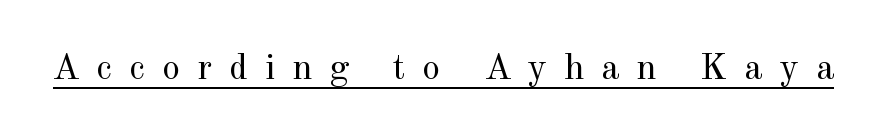
The image shows 36 px regular-weight serif type, upright; set unusually wide letter spacing (+0.48 em), underlined; a small x-height.
